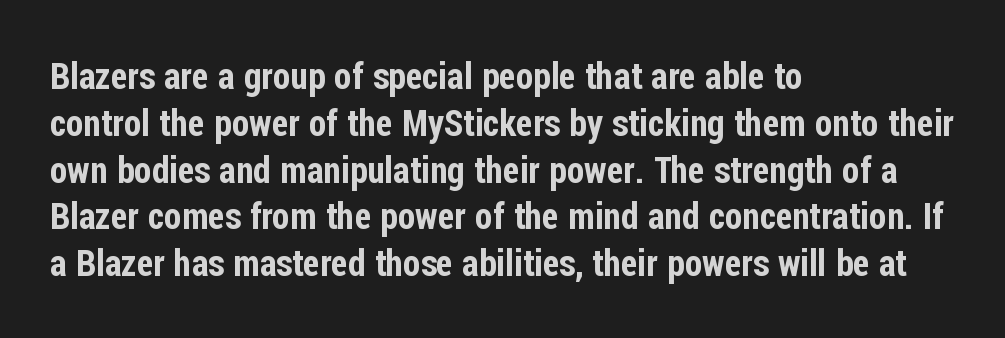
Which margin do the lines hug? The left one — the right edge is uneven. The line-height multiplier appears to be the usual default. Vertical strokes here are truly vertical. The letters sit at their default tracking, neither squeezed nor spread.
